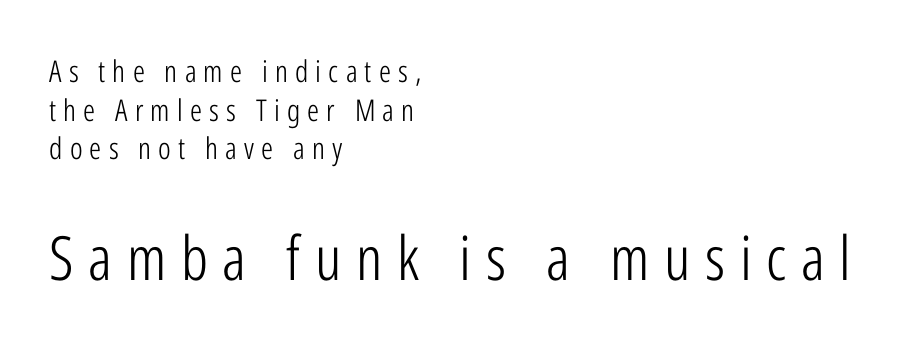
The image shows 61 px light, condensed sans-serif type, upright; set left-aligned, normal line spacing (1.29x), unusually wide letter spacing (+0.24 em), not underlined; the second (bottom) block is 2.03x larger; low stroke contrast and a medium x-height.
